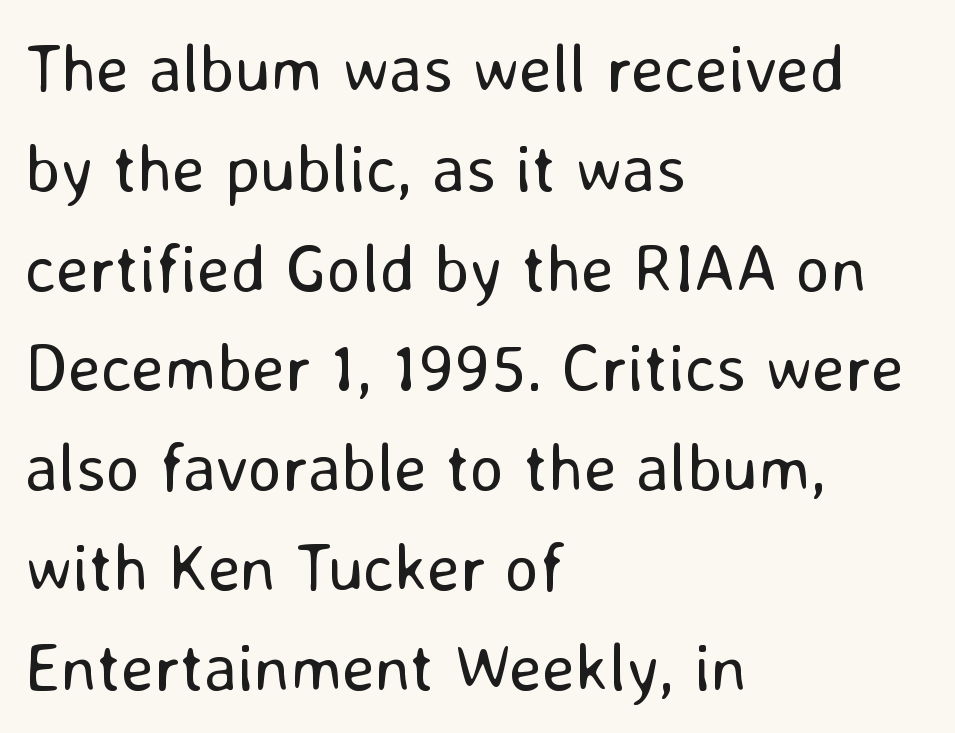
Q: Is the text bold? A: No.
Q: Is the text italic (slanted)? A: No, it is upright.
Q: Is the typeface a serif or a sans-serif typeface? A: Sans-serif.
Q: Is the text underlined? A: No.
Q: How is the paragraph aligned? A: Left-aligned.
Q: Is the spacing between letters normal or unusually wide? A: Normal.
Q: Is the spacing between lines tight, normal or loose? A: Normal.
Q: Width (condensed, normal, or wide)? A: Normal.
Q: Stroke contrast? A: Low.
Q: x-height? A: Medium.
Q: Monospaced? A: No.
